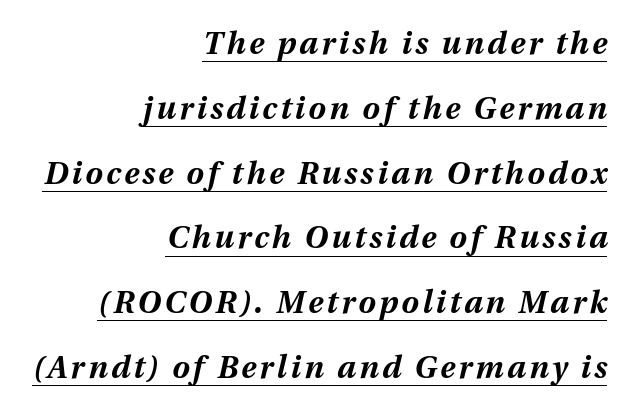
{"italic": "yes", "lean": "right", "slant_degrees": 12, "bold": "yes", "weight": "bold", "width": "normal", "stroke_contrast": "medium", "x_height": "medium", "monospaced": "no", "underline": "yes", "align": "right", "line_spacing": "loose", "line_spacing_ratio": 2.09, "glyph_px": 31}
